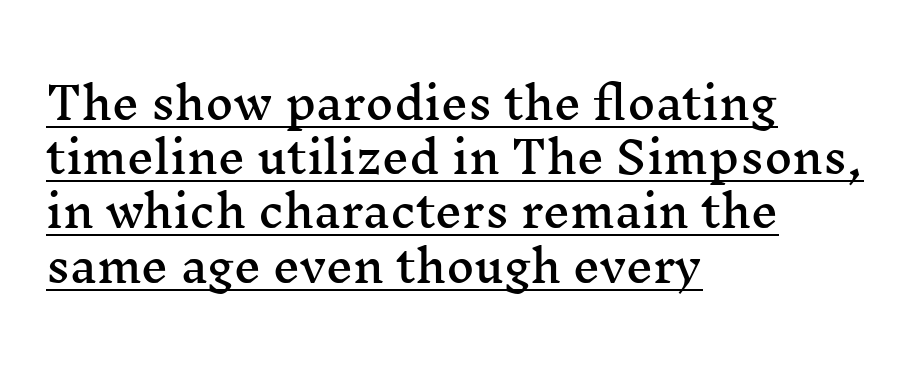
{"serif": "yes", "italic": "no", "width": "wide", "stroke_contrast": "medium", "x_height": "medium", "monospaced": "no", "underline": "yes", "align": "left", "line_spacing": "normal", "line_spacing_ratio": 1.26, "letter_spacing": "normal", "letter_spacing_em": 0.0, "glyph_px": 43}
